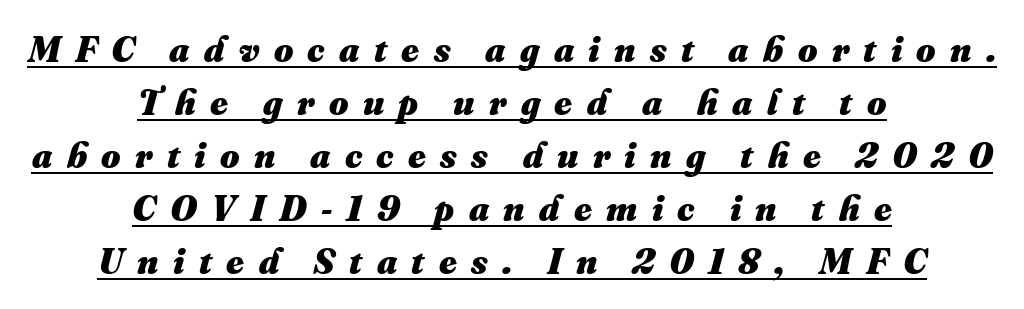
{"bold": "yes", "weight": "heavy", "width": "normal", "stroke_contrast": "medium", "x_height": "small", "monospaced": "no", "underline": "yes", "align": "center", "line_spacing": "normal", "line_spacing_ratio": 1.43, "letter_spacing": "wide", "letter_spacing_em": 0.39, "glyph_px": 37}
